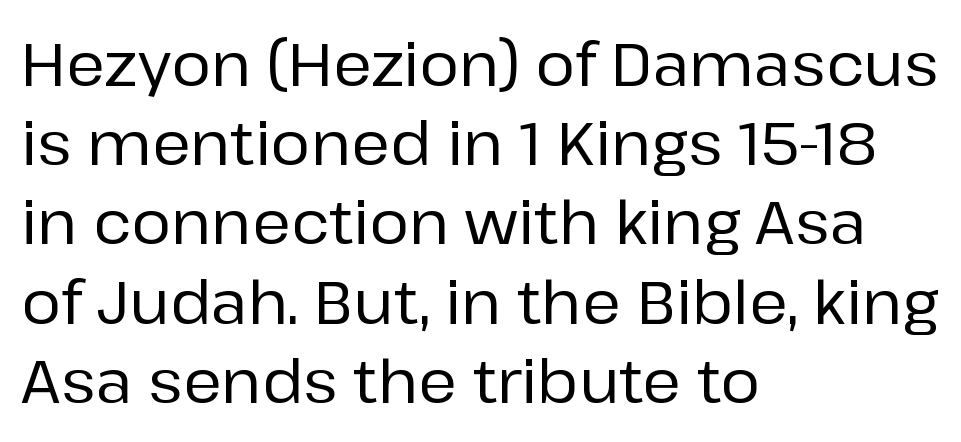
Ordinary non-slanted type is in use. A classic flush-left, rag-right setting is used for this passage. In terms of letterspacing, this is plain default setting. Letters rest on an invisible, unmarked baseline. The letters carry no serifs — their stems end cleanly without finishing strokes.
